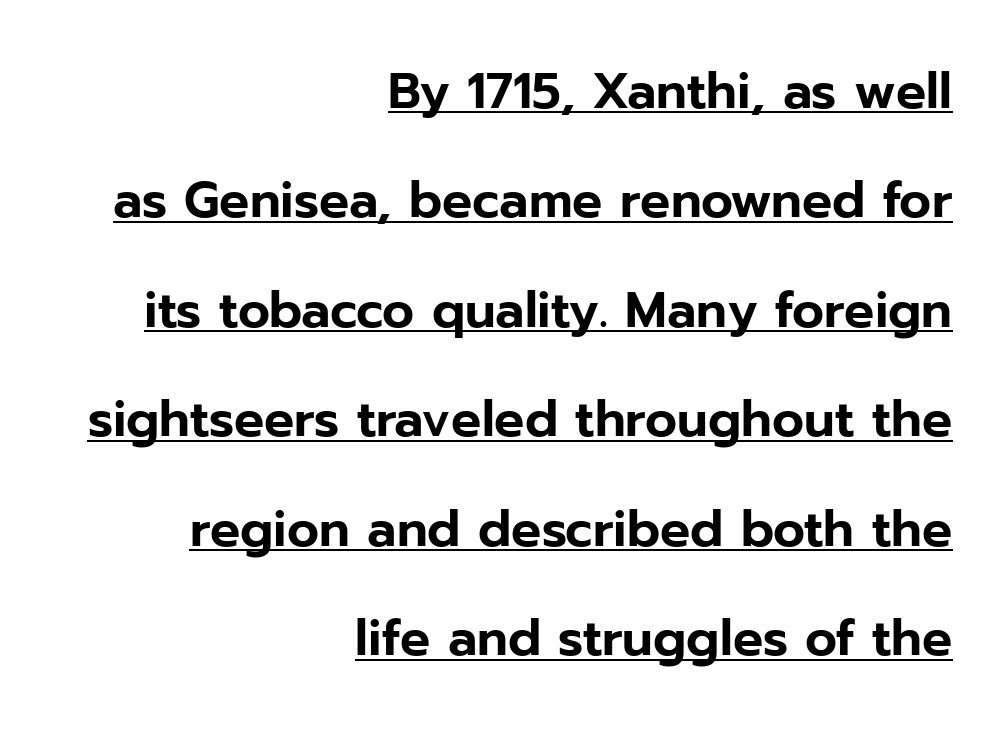
Q: Is the text italic (slanted)? A: No, it is upright.
Q: Is the typeface a serif or a sans-serif typeface? A: Sans-serif.
Q: Is the text underlined? A: Yes.
Q: How is the paragraph aligned? A: Right-aligned.
Q: Is the spacing between letters normal or unusually wide? A: Normal.
Q: Is the spacing between lines tight, normal or loose? A: Loose.
Q: Width (condensed, normal, or wide)? A: Normal.
Q: Stroke contrast? A: Low.
Q: x-height? A: Medium.
Q: Monospaced? A: No.
